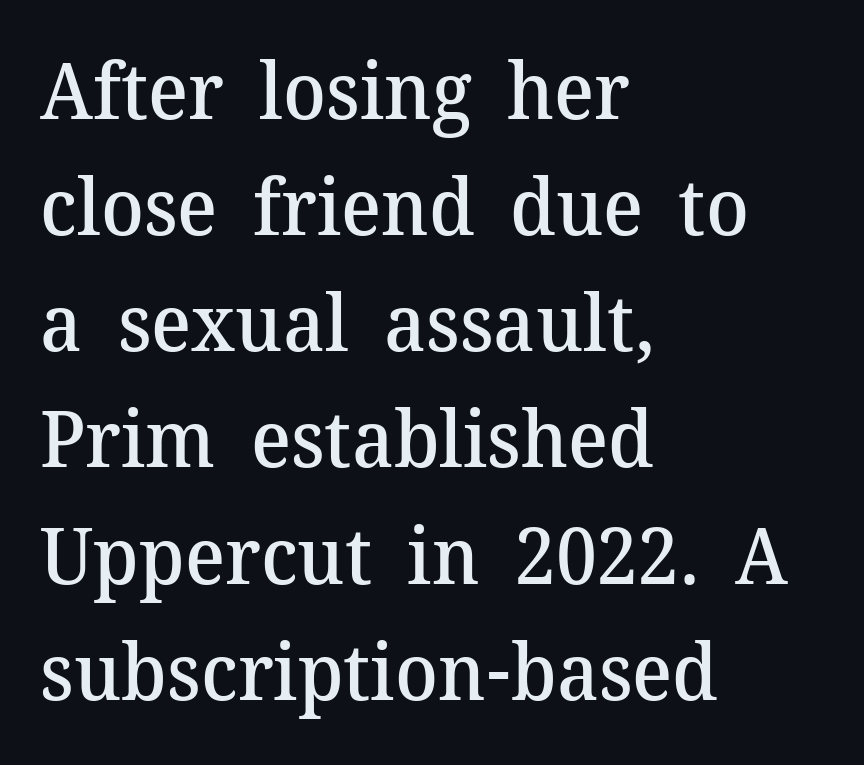
Q: Is the text bold? A: Semi-bold.
Q: Is the text italic (slanted)? A: No, it is upright.
Q: Is the typeface a serif or a sans-serif typeface? A: Serif.
Q: Is the text underlined? A: No.
Q: How is the paragraph aligned? A: Left-aligned.
Q: Is the spacing between letters normal or unusually wide? A: Normal.
Q: Is the spacing between lines tight, normal or loose? A: Normal.
Q: Width (condensed, normal, or wide)? A: Normal.
Q: Stroke contrast? A: Medium.
Q: x-height? A: Medium.
Q: Monospaced? A: No.
